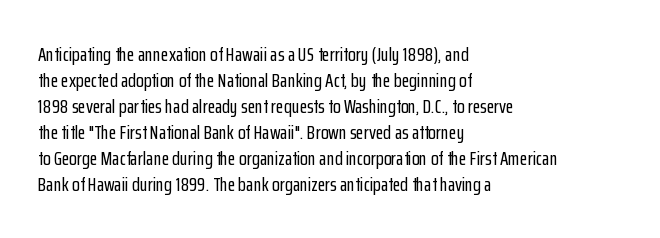
{"italic": "no", "underline": "no", "align": "left", "line_spacing": "normal", "line_spacing_ratio": 1.3, "letter_spacing": "normal", "letter_spacing_em": 0.0, "glyph_px": 20}
